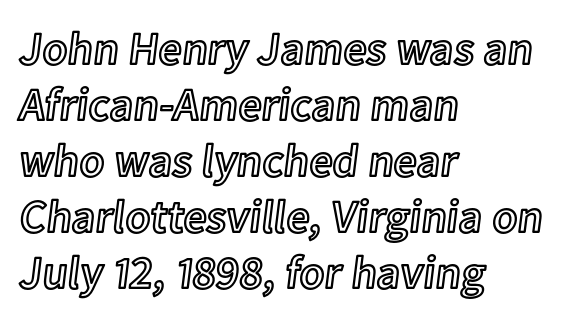
Q: Is the text italic (slanted)? A: Yes.
Q: Is the text underlined? A: No.
Q: How is the paragraph aligned? A: Left-aligned.
Q: Is the spacing between letters normal or unusually wide? A: Normal.
Q: Width (condensed, normal, or wide)? A: Normal.
Q: x-height? A: Medium.
Q: Monospaced? A: No.
